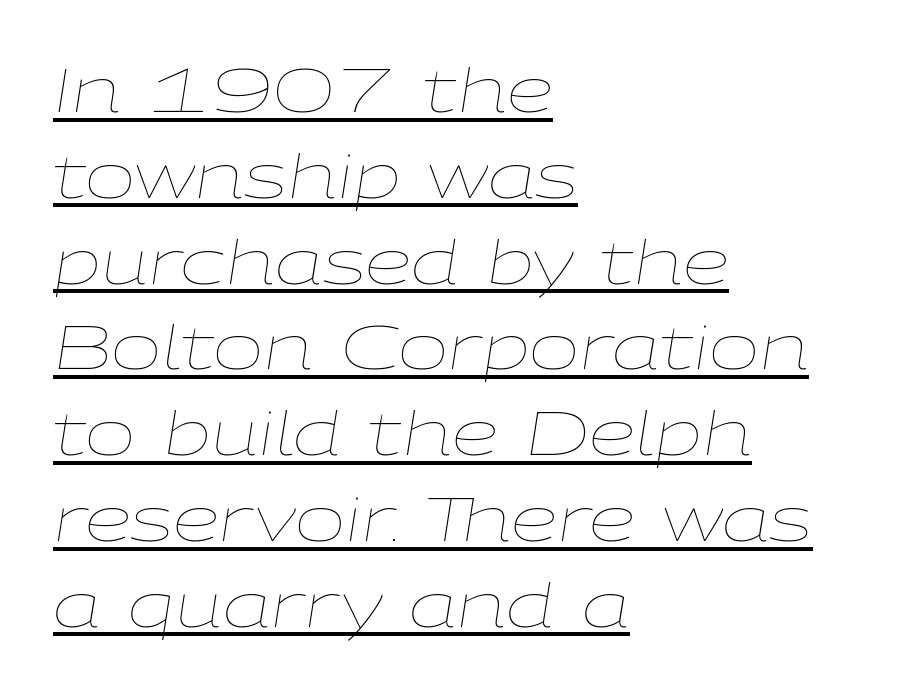
Q: Is the text bold? A: No.
Q: Is the text italic (slanted)? A: Yes, it leans right by about 9 degrees.
Q: Is the text underlined? A: Yes.
Q: How is the paragraph aligned? A: Left-aligned.
Q: Is the spacing between letters normal or unusually wide? A: Normal.
Q: Is the spacing between lines tight, normal or loose? A: Normal.
Q: Width (condensed, normal, or wide)? A: Wide.
Q: Stroke contrast? A: Low.
Q: x-height? A: Medium.
Q: Monospaced? A: No.
